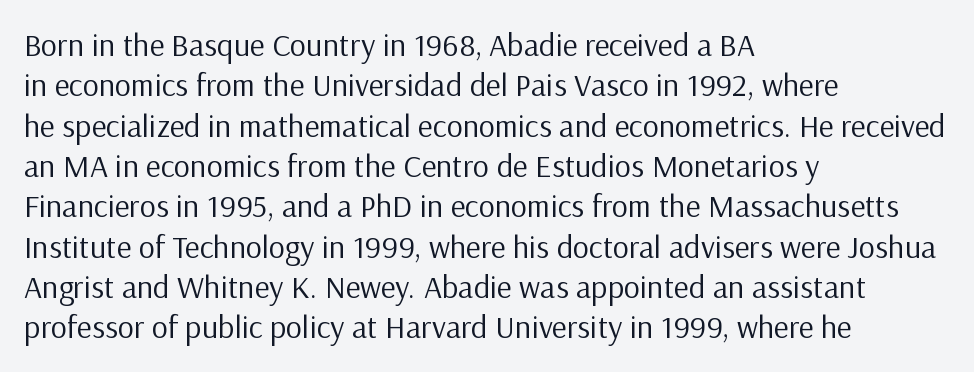
The image shows 32 px regular-weight sans-serif type, upright; set left-aligned, normal line spacing (1.26x), normal letter spacing, not underlined; low stroke contrast and a medium x-height.
